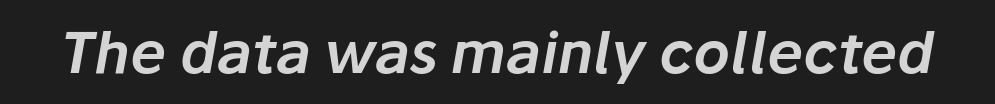
Rendered with sloped, italic letterforms. Has an underline been added? It has not. Here the designer chose a conventional face with non-uniform glyph widths. Tracking value appears to be zero — textbook default spacing.
